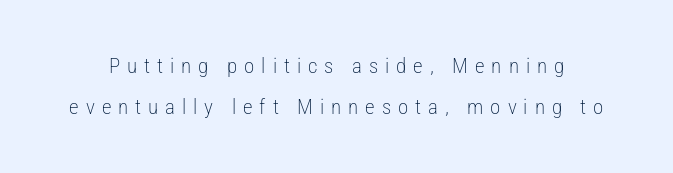
The image shows 21 px text type, upright; set loose line spacing (1.95x), unusually wide letter spacing (+0.33 em), not underlined.
